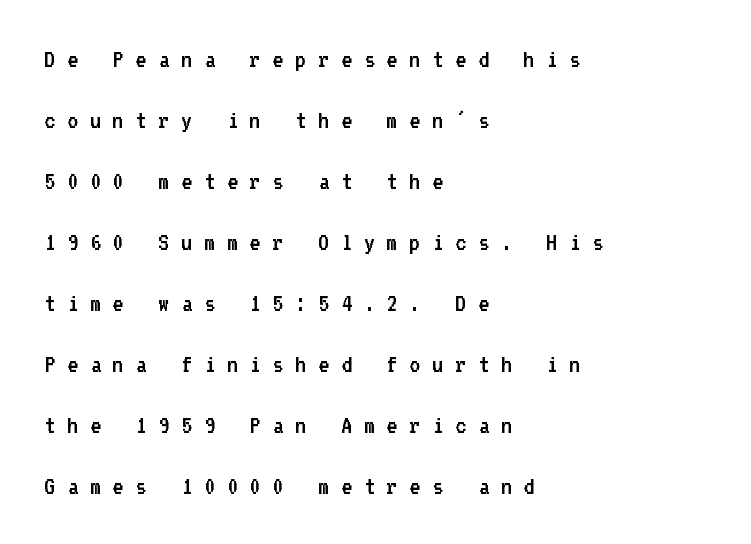
Q: Is the text bold? A: No.
Q: Is the text italic (slanted)? A: No, it is upright.
Q: Is the text underlined? A: No.
Q: How is the paragraph aligned? A: Left-aligned.
Q: Is the spacing between letters normal or unusually wide? A: Unusually wide.
Q: Is the spacing between lines tight, normal or loose? A: Loose.
